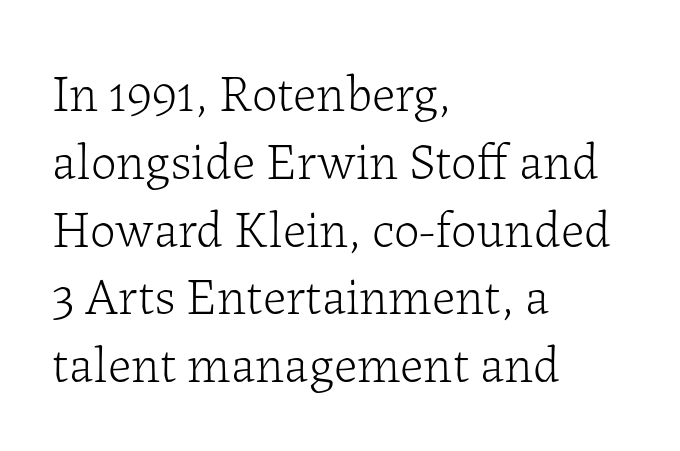
This sample keeps an unexceptional amount of space between lines. The letters stand straight up with perfectly vertical stems. Each word holds together tightly as a unit, with standard inter-letter gaps. Yep, those are serifs on the letters.
